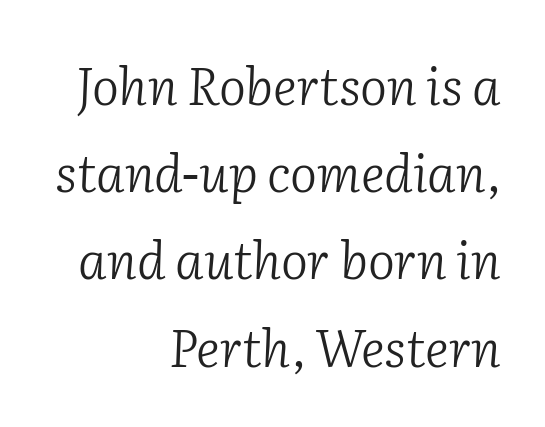
Q: Is the text bold? A: No.
Q: Is the text italic (slanted)? A: Yes, it leans right by about 2 degrees.
Q: Is the typeface a serif or a sans-serif typeface? A: Serif.
Q: Is the text underlined? A: No.
Q: How is the paragraph aligned? A: Right-aligned.
Q: Is the spacing between letters normal or unusually wide? A: Normal.
Q: Width (condensed, normal, or wide)? A: Normal.
Q: Stroke contrast? A: Low.
Q: x-height? A: Medium.
Q: Monospaced? A: No.
